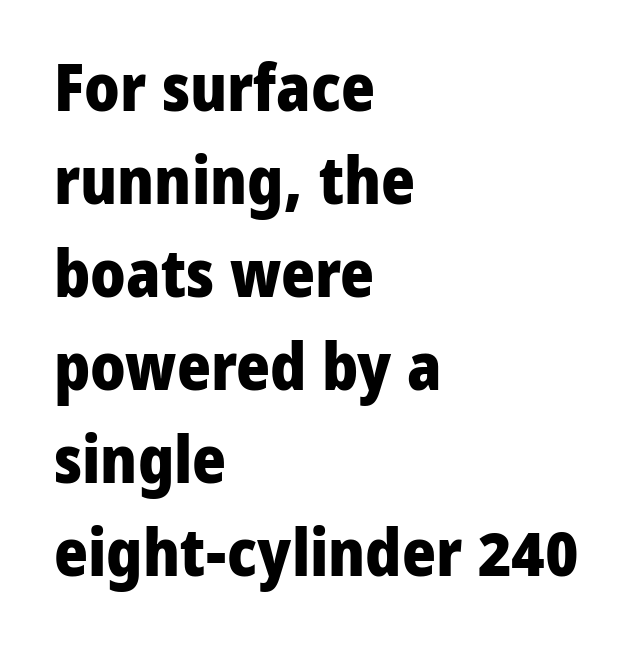
The letters stand upright; this is a roman face. The space beneath each line is pristine and unruled. Note the varied advance widths — an 'i' is clearly narrower than an 'm'. Default kerning and tracking; the words read as compact shapes. Heft: maximum for text — a bold.
